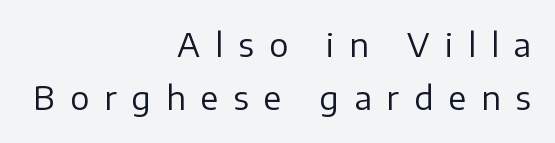
{"serif": "no", "italic": "no", "bold": "no", "weight": "regular", "width": "normal", "stroke_contrast": "low", "x_height": "medium", "monospaced": "no", "underline": "no", "align": "right", "line_spacing": "normal", "line_spacing_ratio": 1.67, "letter_spacing": "wide", "letter_spacing_em": 0.47, "glyph_px": 32}
